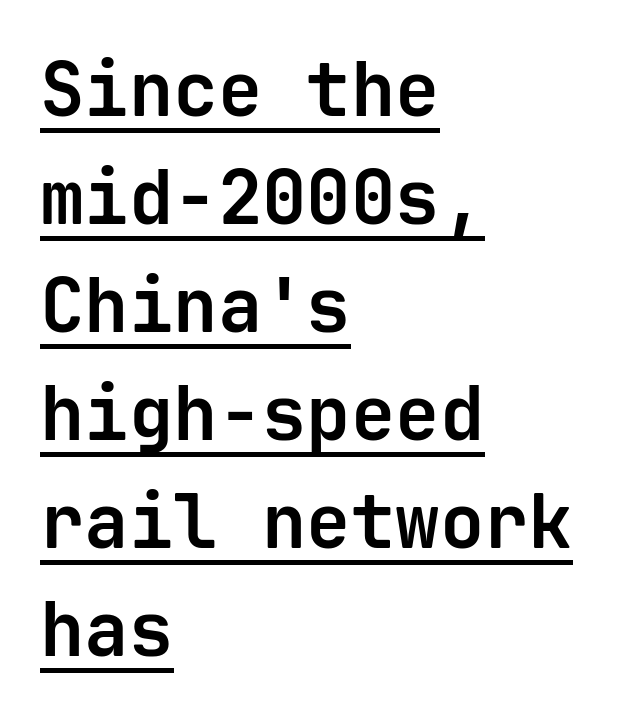
Q: Is the text bold? A: Yes.
Q: Is the text italic (slanted)? A: No, it is upright.
Q: Is the typeface a serif or a sans-serif typeface? A: Sans-serif.
Q: Is the text underlined? A: Yes.
Q: How is the paragraph aligned? A: Left-aligned.
Q: Is the spacing between letters normal or unusually wide? A: Normal.
Q: Is the spacing between lines tight, normal or loose? A: Normal.
Q: Width (condensed, normal, or wide)? A: Normal.
Q: Stroke contrast? A: Low.
Q: x-height? A: Medium.
Q: Monospaced? A: Yes.
